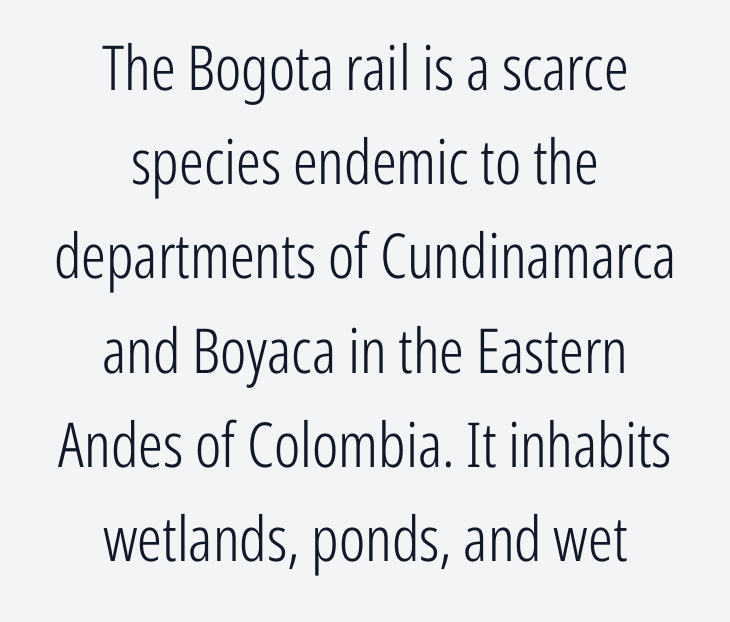
{"serif": "no", "italic": "no", "bold": "no", "weight": "light", "width": "condensed", "stroke_contrast": "low", "x_height": "medium", "monospaced": "no", "underline": "no", "align": "center", "line_spacing": "normal", "line_spacing_ratio": 1.52, "letter_spacing": "normal", "letter_spacing_em": 0.0, "glyph_px": 62}
